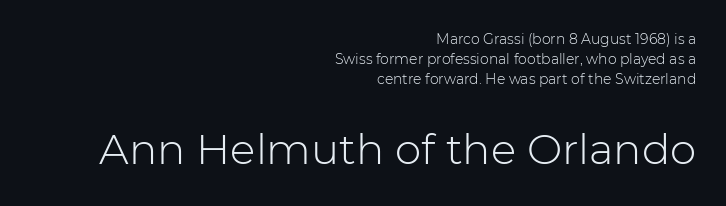
The lower block of text is set noticeably larger than the block above it. To sum up the face: it is a sans, with no serifs. The letterforms sit at book weight or below. The letters advance in unequal steps, a hallmark of proportional type. Does the copy run flush right? Yes — the right margin is perfectly even.
